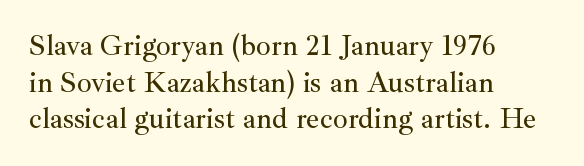
The image shows 29 px serif type, upright; set left-aligned, normal line spacing (1.26x), normal letter spacing, not underlined; medium stroke contrast and a small x-height.
